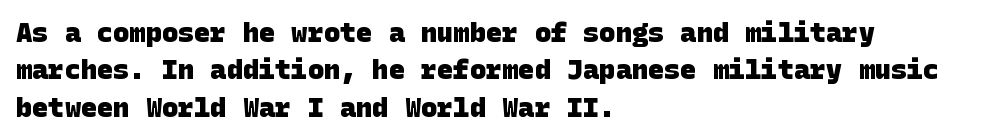
Q: Is the text bold? A: Yes.
Q: Is the text underlined? A: No.
Q: How is the paragraph aligned? A: Left-aligned.
Q: Is the spacing between letters normal or unusually wide? A: Normal.
Q: Is the spacing between lines tight, normal or loose? A: Normal.
